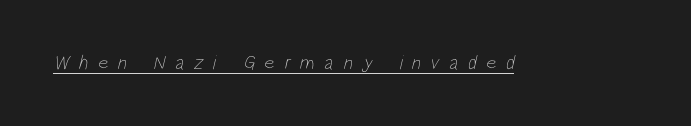
{"bold": "no", "underline": "yes", "letter_spacing": "wide", "letter_spacing_em": 0.47, "glyph_px": 20}
